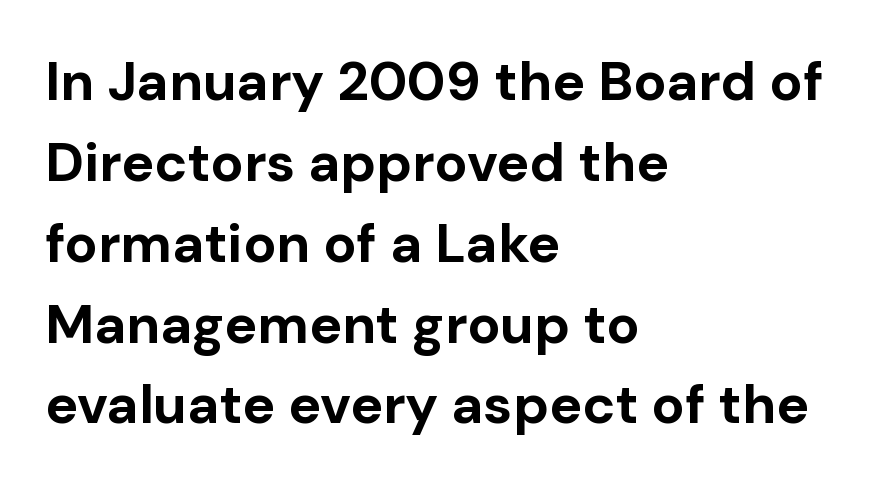
The image shows 55 px bold sans-serif type, upright; set left-aligned, normal line spacing (1.47x), normal letter spacing, not underlined; low stroke contrast and a medium x-height.
